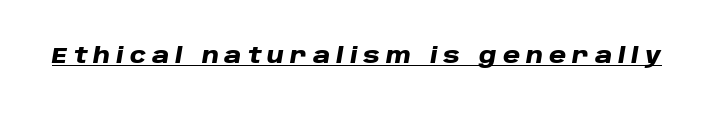
The image shows 21 px bold type, italic (leaning right); set unusually wide letter spacing (+0.29 em), underlined.
